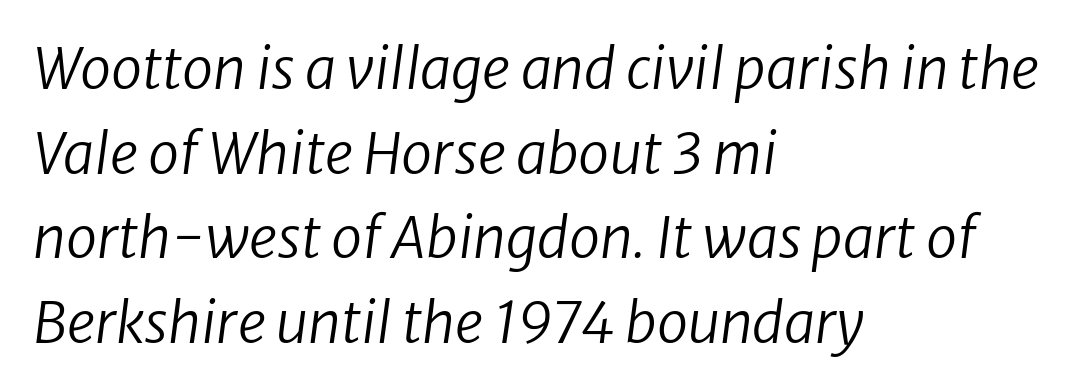
Serif or sans? Sans — the stroke terminals are bare. Think standard paragraph weight, or any step lighter than that. Between one letter and the next there's only the usual sliver of space. A bare baseline throughout the passage. Do the characters align in a grid? No, the font is proportional.
